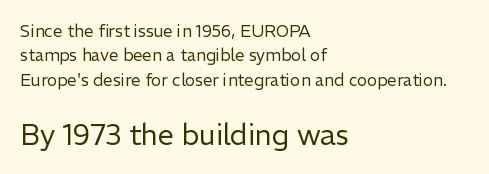
{"serif": "no", "italic": "no", "bold": "no", "weight": "regular", "width": "normal", "stroke_contrast": "low", "x_height": "medium", "monospaced": "no", "underline": "no", "align": "left", "line_spacing": "normal", "line_spacing_ratio": 1.43, "letter_spacing": "normal", "letter_spacing_em": 0.0, "larger_block": "second", "size_ratio": 1.71, "glyph_px": 29}
